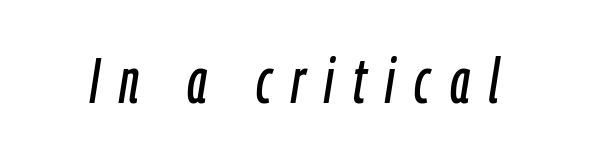
Q: Is the text italic (slanted)? A: Yes, it leans right by about 9 degrees.
Q: Is the text underlined? A: No.
Q: Is the spacing between letters normal or unusually wide? A: Unusually wide.
Q: Width (condensed, normal, or wide)? A: Condensed.
Q: Stroke contrast? A: Low.
Q: x-height? A: Medium.
Q: Monospaced? A: No.
